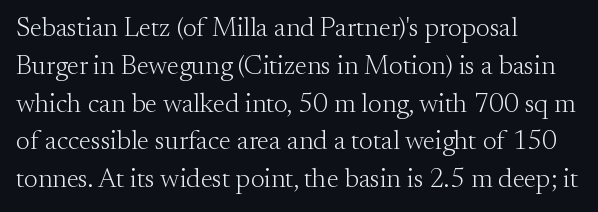
Short note: letters normally spaced. These lines are set flush left with a ragged right edge. The passage shown is not bold in any degree. Rows of type keep a routine distance in the vertical direction. This is the regular roman posture of the typeface.
